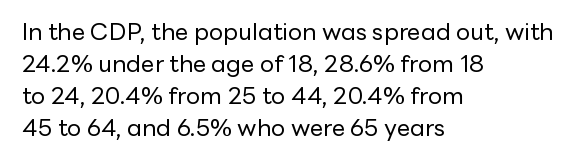
The strip under each line holds only bare page. You could call the tracking neutral — neither tight nor loose. Where is the straight margin? On the left. Upright lettering throughout. The weight tops out at a normal text grade.
